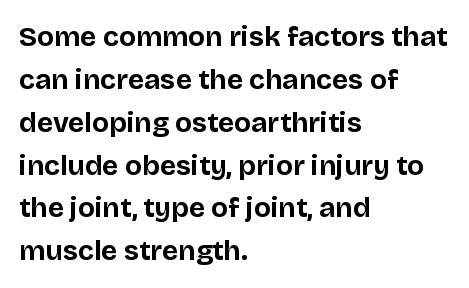
{"serif": "no", "italic": "no", "bold": "yes", "weight": "bold", "width": "normal", "stroke_contrast": "low", "x_height": "large", "monospaced": "no", "underline": "no", "align": "left", "line_spacing": "normal", "line_spacing_ratio": 1.53, "letter_spacing": "normal", "letter_spacing_em": 0.0, "glyph_px": 28}
